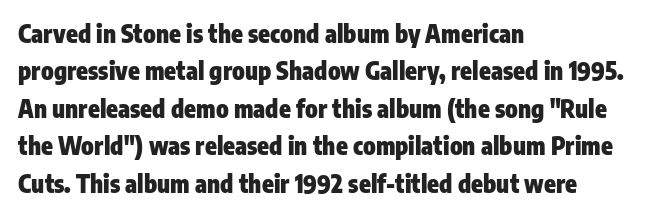
The image shows 24 px bold type, upright; set left-aligned, normal line spacing (1.56x), normal letter spacing, not underlined.
